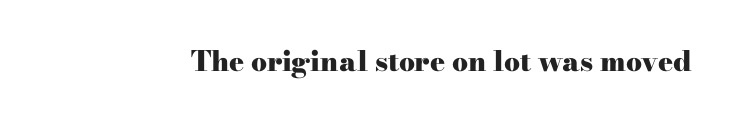
{"serif": "yes", "italic": "no", "bold": "yes", "weight": "heavy", "width": "wide", "stroke_contrast": "high", "x_height": "small", "monospaced": "no", "underline": "no", "letter_spacing": "normal", "letter_spacing_em": 0.0, "glyph_px": 28}
